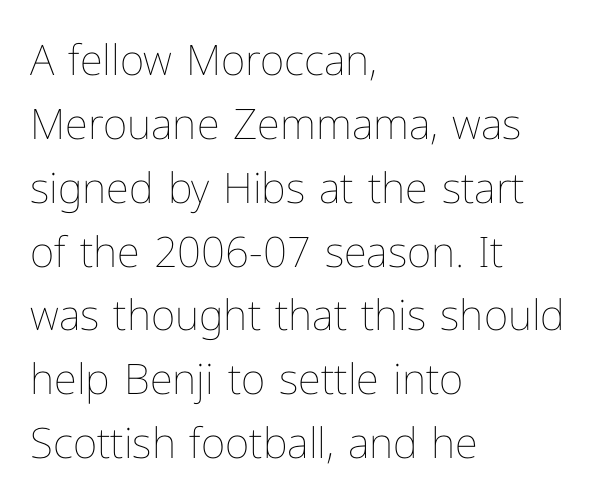
{"italic": "no", "bold": "no", "weight": "thin", "width": "normal", "stroke_contrast": "low", "x_height": "medium", "monospaced": "no", "underline": "no", "align": "left", "line_spacing": "normal", "line_spacing_ratio": 1.52, "letter_spacing": "normal", "letter_spacing_em": 0.0, "glyph_px": 42}
